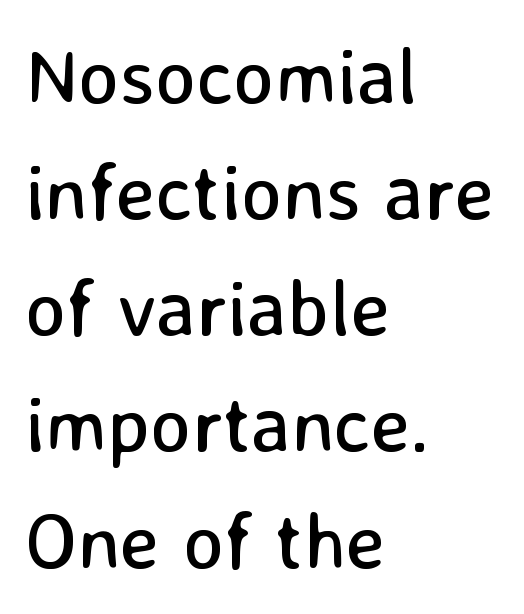
Rows of type keep a routine distance in the vertical direction. Vertical stems look standard width or narrower in stroke. The zone under the glyphs is completely vacant. Looks like regular typesetting: each glyph gets only the width it needs. Visually the block forms a straight wall on the left and a jagged coastline on the right. Ordinary non-slanted type is in use.
